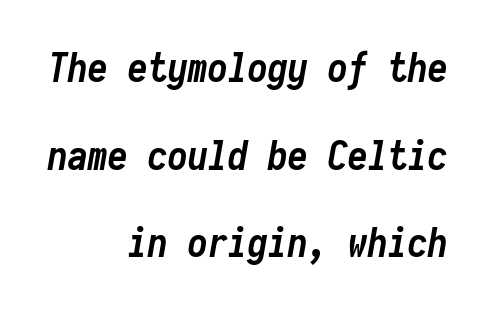
Q: Is the text bold? A: Yes.
Q: Is the text italic (slanted)? A: Yes, it leans right by about 10 degrees.
Q: Is the text underlined? A: No.
Q: How is the paragraph aligned? A: Right-aligned.
Q: Is the spacing between letters normal or unusually wide? A: Normal.
Q: Is the spacing between lines tight, normal or loose? A: Loose.
Q: Width (condensed, normal, or wide)? A: Condensed.
Q: Stroke contrast? A: Low.
Q: x-height? A: Medium.
Q: Monospaced? A: Yes.
